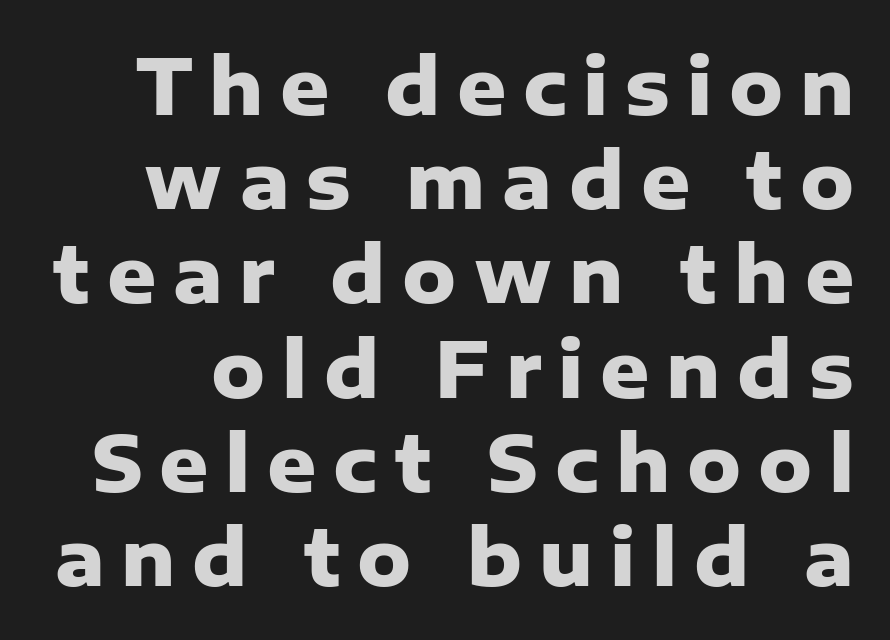
The image shows 76 px heavy sans-serif type, upright; set line spacing 1.24x, unusually wide letter spacing (+0.22 em), not underlined; low stroke contrast and a medium x-height.
